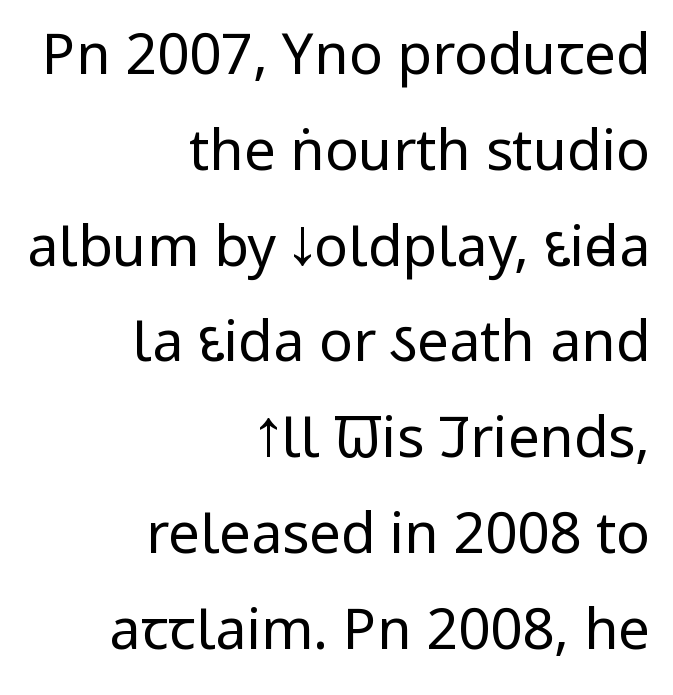
The image shows 56 px regular-weight, condensed sans-serif type, upright; set right-aligned, line spacing 1.71x, normal letter spacing, not underlined; low stroke contrast and a large x-height.
